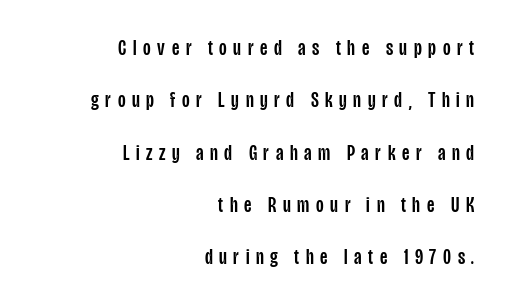
{"italic": "no", "underline": "no", "align": "right", "line_spacing": "loose", "line_spacing_ratio": 2.38, "letter_spacing": "wide", "letter_spacing_em": 0.3, "glyph_px": 22}
